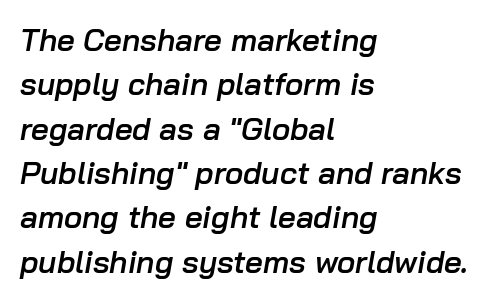
{"italic": "yes", "lean": "right", "slant_degrees": 10, "bold": "semi", "weight": "semibold", "width": "normal", "stroke_contrast": "low", "x_height": "medium", "monospaced": "no", "underline": "no", "align": "left", "line_spacing": "normal", "line_spacing_ratio": 1.43, "letter_spacing": "normal", "letter_spacing_em": 0.0, "glyph_px": 31}
